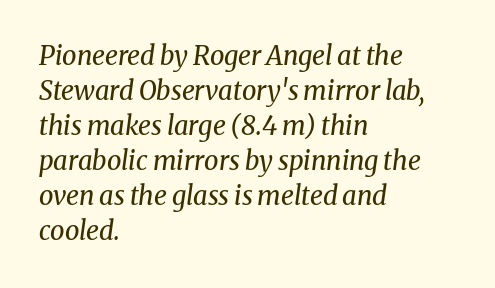
{"italic": "yes", "lean": "right", "slant_degrees": 8, "bold": "no", "underline": "no", "align": "left", "line_spacing": "normal", "line_spacing_ratio": 1.35, "letter_spacing": "normal", "letter_spacing_em": 0.0, "glyph_px": 26}
